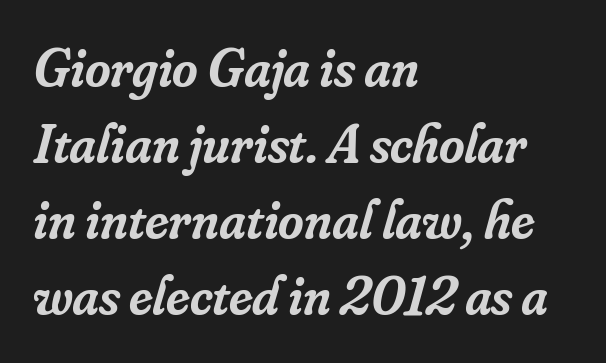
{"serif": "yes", "italic": "yes", "lean": "right", "slant_degrees": 16, "bold": "semi", "weight": "semibold", "width": "normal", "stroke_contrast": "low", "x_height": "small", "monospaced": "no", "underline": "no", "align": "left", "line_spacing": "normal", "line_spacing_ratio": 1.38, "letter_spacing": "normal", "letter_spacing_em": 0.0, "glyph_px": 55}
